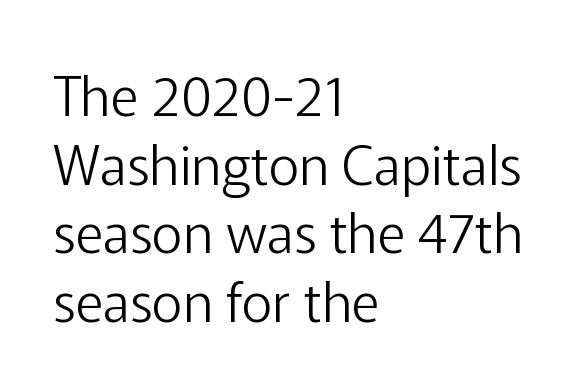
The image shows 54 px light sans-serif type, upright; set left-aligned, normal line spacing (1.27x), normal letter spacing, not underlined; low stroke contrast and a medium x-height.
